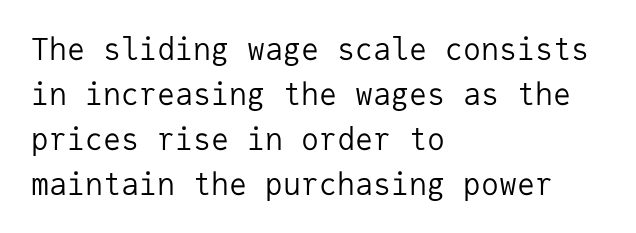
The image shows 30 px regular-weight sans-serif type, upright, monospaced; set left-aligned, normal line spacing (1.5x), normal letter spacing, not underlined; low stroke contrast and a medium x-height.
